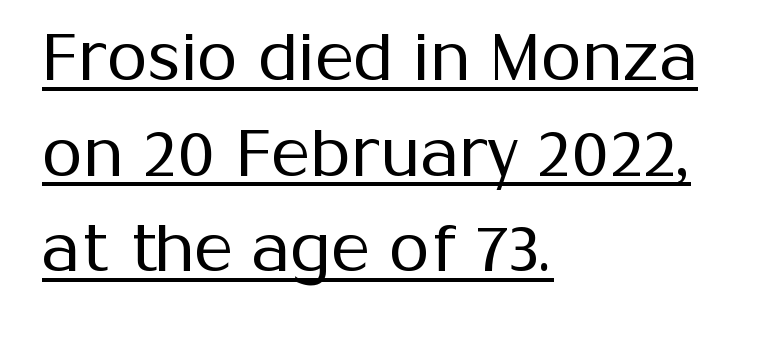
Q: Is the text bold? A: No.
Q: Is the text italic (slanted)? A: No, it is upright.
Q: Is the typeface a serif or a sans-serif typeface? A: Sans-serif.
Q: Is the text underlined? A: Yes.
Q: How is the paragraph aligned? A: Left-aligned.
Q: Is the spacing between letters normal or unusually wide? A: Normal.
Q: Is the spacing between lines tight, normal or loose? A: Normal.
Q: Width (condensed, normal, or wide)? A: Normal.
Q: Stroke contrast? A: Medium.
Q: x-height? A: Medium.
Q: Monospaced? A: No.
